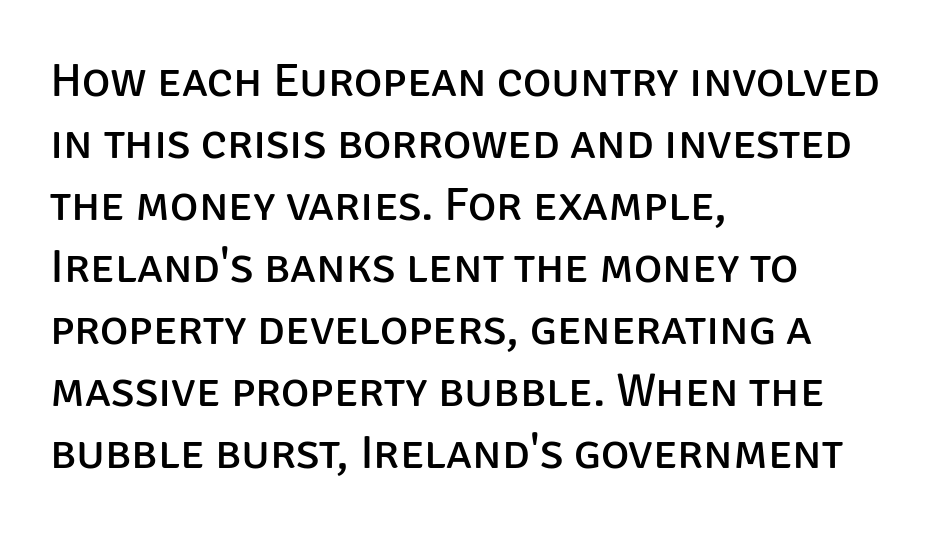
Q: Is the text bold? A: No.
Q: Is the text italic (slanted)? A: No, it is upright.
Q: Is the typeface a serif or a sans-serif typeface? A: Sans-serif.
Q: Is the text underlined? A: No.
Q: How is the paragraph aligned? A: Left-aligned.
Q: Is the spacing between letters normal or unusually wide? A: Normal.
Q: Is the spacing between lines tight, normal or loose? A: Normal.
Q: Width (condensed, normal, or wide)? A: Normal.
Q: Stroke contrast? A: Low.
Q: x-height? A: Large.
Q: Monospaced? A: No.
